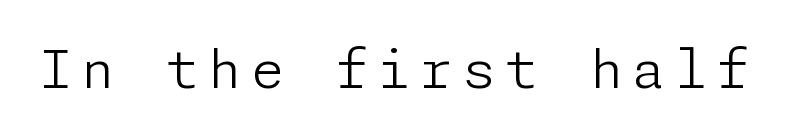
Is this a heavy cut? Hardly; it is regular or lighter. This is roman type, the default non-slanted kind. Just letters on the line, the space beneath them empty. These lines are composed in type without serifs.
